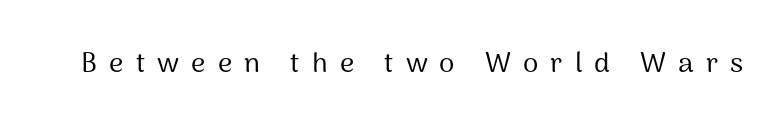
{"serif": "no", "italic": "no", "bold": "no", "weight": "regular", "width": "normal", "stroke_contrast": "medium", "x_height": "medium", "monospaced": "no", "underline": "no", "letter_spacing": "wide", "letter_spacing_em": 0.43, "glyph_px": 28}
